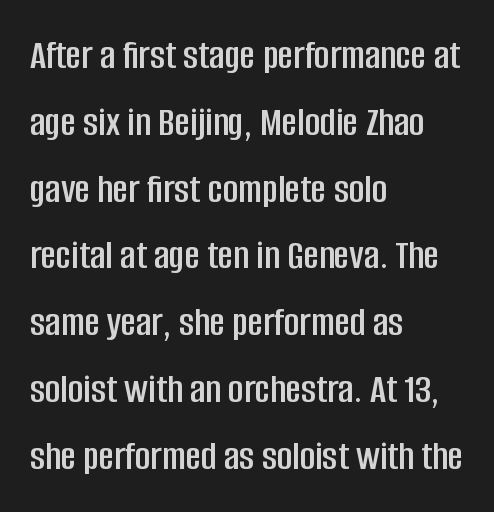
The image shows 42 px condensed sans-serif type, upright; set left-aligned, normal line spacing (1.59x), normal letter spacing, not underlined; low stroke contrast and a large x-height.
